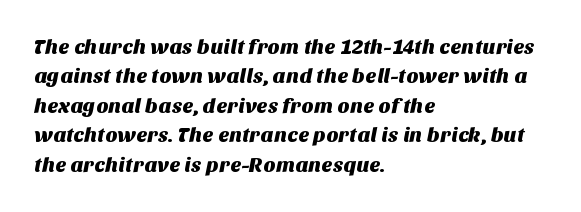
Q: Is the text underlined? A: No.
Q: How is the paragraph aligned? A: Left-aligned.
Q: Is the spacing between letters normal or unusually wide? A: Normal.
Q: Is the spacing between lines tight, normal or loose? A: Normal.
